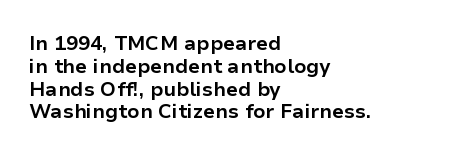
Q: Is the text bold? A: Yes.
Q: Is the text italic (slanted)? A: No, it is upright.
Q: Is the text underlined? A: No.
Q: How is the paragraph aligned? A: Left-aligned.
Q: Is the spacing between letters normal or unusually wide? A: Normal.
Q: Is the spacing between lines tight, normal or loose? A: Tight.
